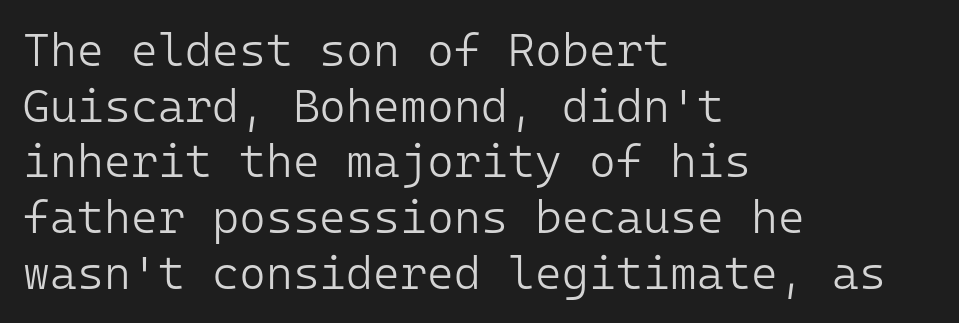
{"serif": "no", "italic": "no", "bold": "no", "weight": "light", "width": "normal", "stroke_contrast": "low", "x_height": "medium", "monospaced": "yes", "underline": "no", "align": "left", "line_spacing_ratio": 1.21, "letter_spacing": "normal", "letter_spacing_em": 0.0, "glyph_px": 46}
